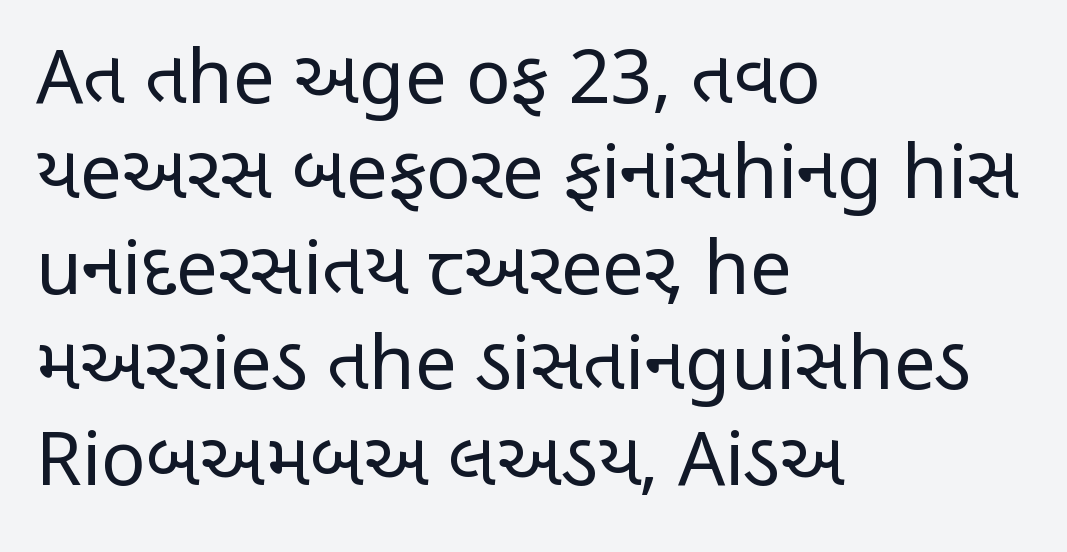
{"serif": "no", "italic": "no", "bold": "no", "weight": "regular", "width": "condensed", "stroke_contrast": "low", "x_height": "large", "monospaced": "no", "underline": "no", "align": "left", "line_spacing": "normal", "line_spacing_ratio": 1.29, "letter_spacing": "normal", "letter_spacing_em": 0.0, "glyph_px": 74}
